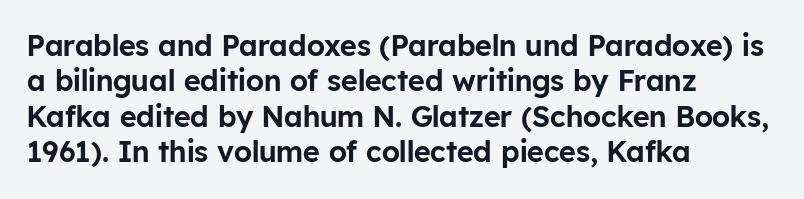
{"serif": "no", "italic": "no", "width": "normal", "stroke_contrast": "low", "x_height": "medium", "monospaced": "no", "underline": "no", "align": "left", "line_spacing_ratio": 1.22, "letter_spacing": "normal", "letter_spacing_em": 0.0, "glyph_px": 29}
